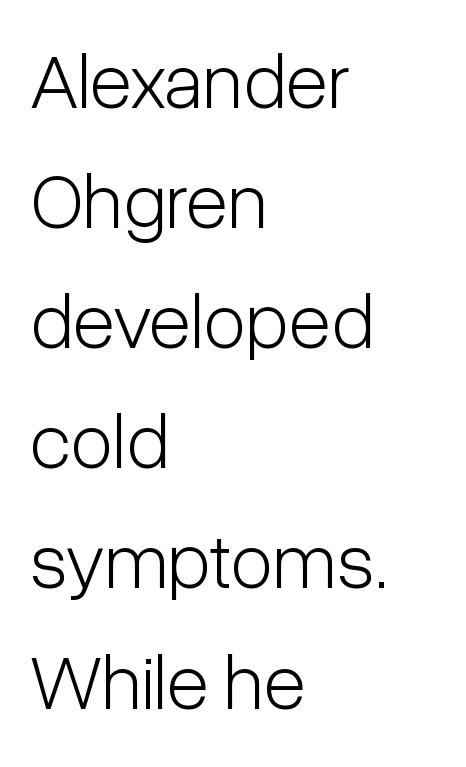
The image shows 78 px light, condensed sans-serif type, upright; set left-aligned, normal line spacing (1.54x), normal letter spacing, not underlined; low stroke contrast and a medium x-height.
